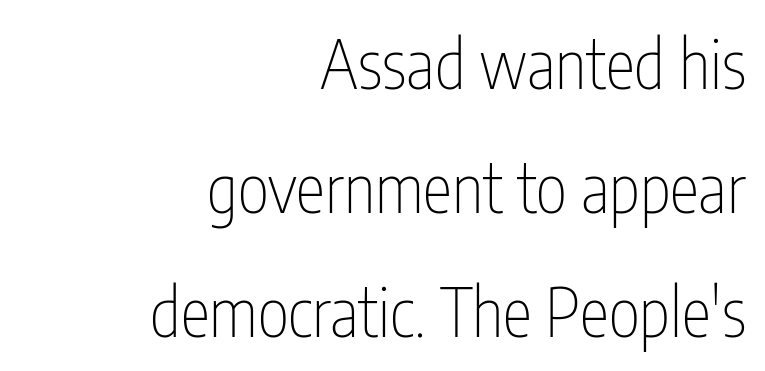
The image shows 67 px thin, condensed sans-serif type, upright; set right-aligned, line spacing 1.85x, normal letter spacing, not underlined; low stroke contrast and a medium x-height.
